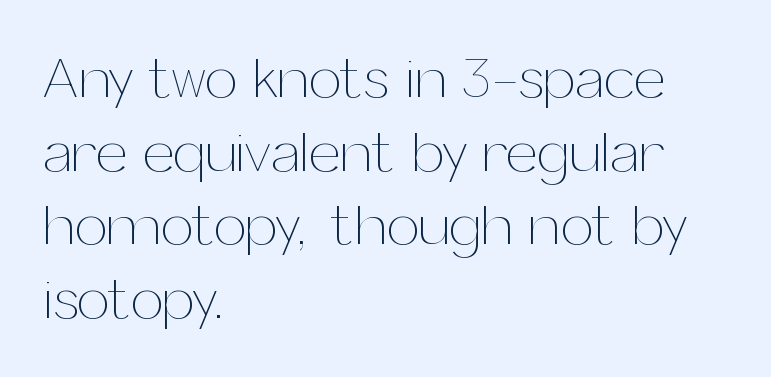
The image shows 58 px thin type, upright; set left-aligned, normal line spacing (1.27x), normal letter spacing, not underlined; medium stroke contrast and a medium x-height.
